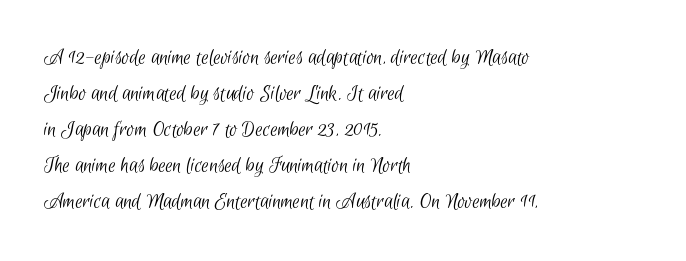
Q: Is the text bold? A: No.
Q: Is the text underlined? A: No.
Q: How is the paragraph aligned? A: Left-aligned.
Q: Is the spacing between letters normal or unusually wide? A: Normal.
Q: Is the spacing between lines tight, normal or loose? A: Normal.
